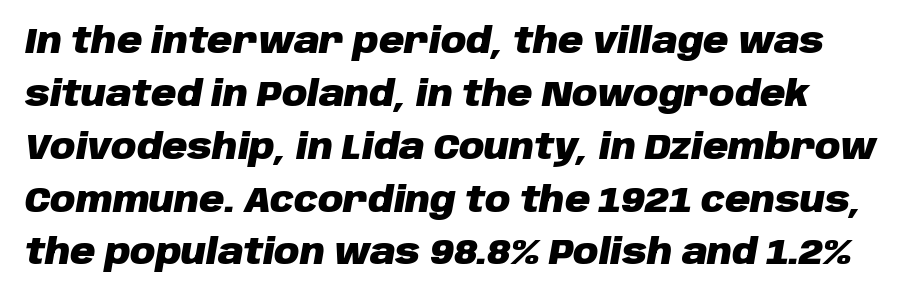
Students, note that the glyphs here touch the page at normal intervals. The text carries the slant typical of an italic or oblique font. Check under the words: just untouched page. Here the designer chose a conventional face with non-uniform glyph widths. Look at the stroke-to-counter ratio: heavy, a bold.
